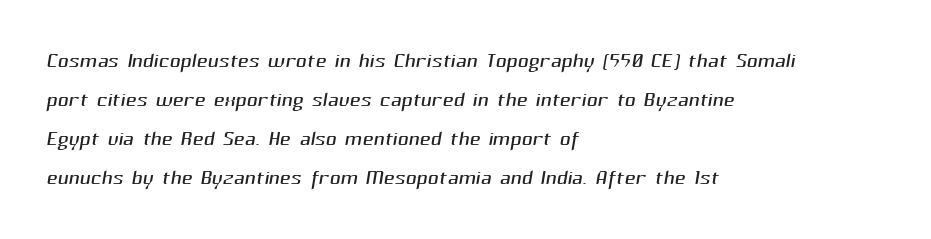
Character widths vary here, with narrow letters taking less room than wide ones. Has an underline been added? It has not. The face used here is a sans, in the tradition of grotesques and geometrics. The lines are quadded left.
